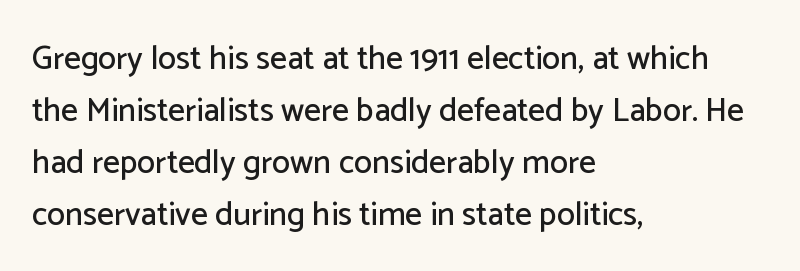
The image shows 33 px sans-serif type, upright; set left-aligned, normal line spacing (1.58x), normal letter spacing, not underlined; low stroke contrast and a medium x-height.
